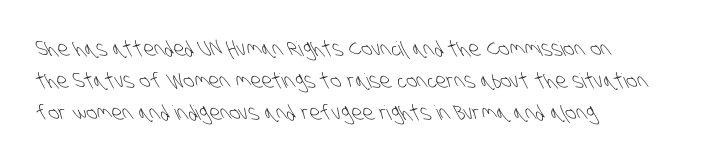
The image shows 20 px text type; set left-aligned, normal line spacing (1.6x), normal letter spacing, not underlined.
